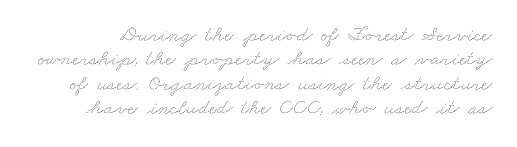
Nobody touched the tracking dial on this one. Has an underline been added? It has not. In terms of leading, this rendering errs on the cramped side.
